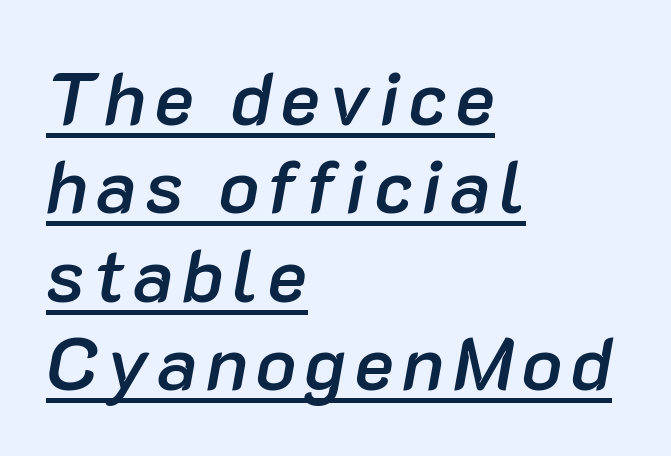
The image shows 75 px semibold type, italic (leaning right); set left-aligned, line spacing 1.18x, underlined; low stroke contrast and a medium x-height.
